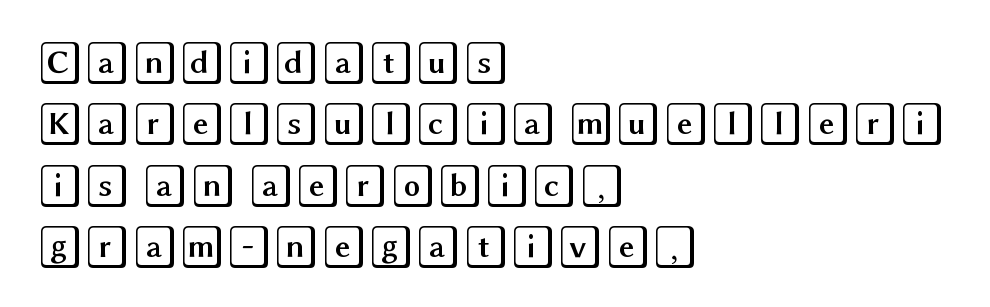
Q: Is the text italic (slanted)? A: No, it is upright.
Q: Is the text underlined? A: No.
Q: How is the paragraph aligned? A: Left-aligned.
Q: Is the spacing between letters normal or unusually wide? A: Normal.
Q: Is the spacing between lines tight, normal or loose? A: Normal.
Q: Width (condensed, normal, or wide)? A: Wide.
Q: x-height? A: Large.
